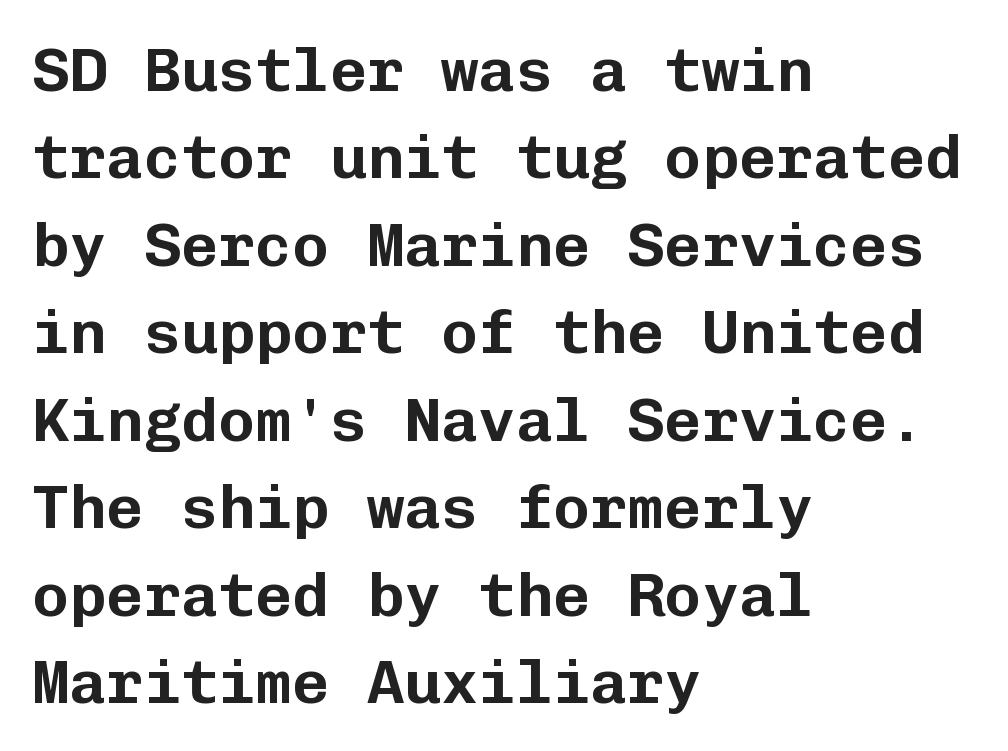
{"serif": "no", "italic": "no", "width": "normal", "stroke_contrast": "low", "x_height": "medium", "monospaced": "yes", "underline": "no", "align": "left", "line_spacing": "normal", "line_spacing_ratio": 1.41, "letter_spacing": "normal", "letter_spacing_em": 0.0, "glyph_px": 62}
